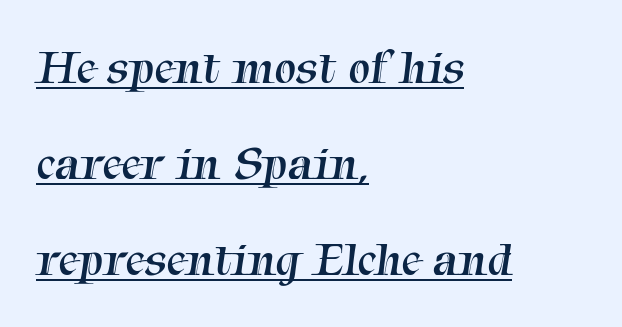
Character widths vary here, with narrow letters taking less room than wide ones. Vertical spacing — loose. A student would call this left alignment; a typographer would say flush left, rag right. Stems here are at most as thick as an everyday book face. What stands out about the letter spacing? Nothing — it is the standard amount. Each line of the rendering has a horizontal stroke beneath the glyphs.
